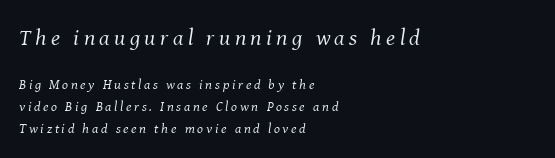
The paragraph shown leans on its left margin. The baseline area is clear. The passage shown is not bold in any degree. Compared with typical paragraphs, the rows here are spaced about the same.
